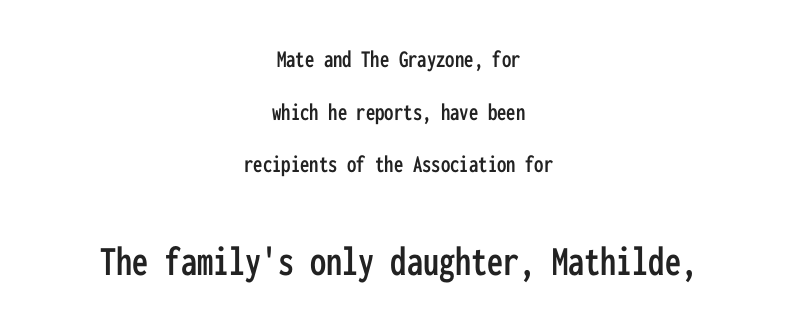
The image shows 43 px condensed sans-serif type, upright, monospaced; set centered, loose line spacing (2.11x), normal letter spacing, not underlined; the second (bottom) block is 1.72x larger; low stroke contrast and a medium x-height.
